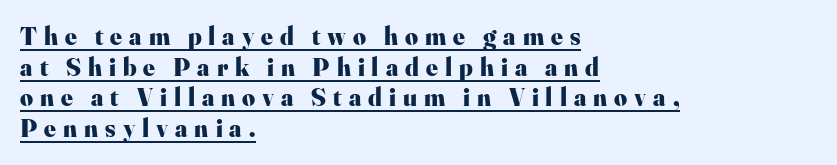
Q: Is the text bold? A: Yes.
Q: Is the text italic (slanted)? A: No, it is upright.
Q: Is the text underlined? A: Yes.
Q: How is the paragraph aligned? A: Left-aligned.
Q: Is the spacing between letters normal or unusually wide? A: Unusually wide.
